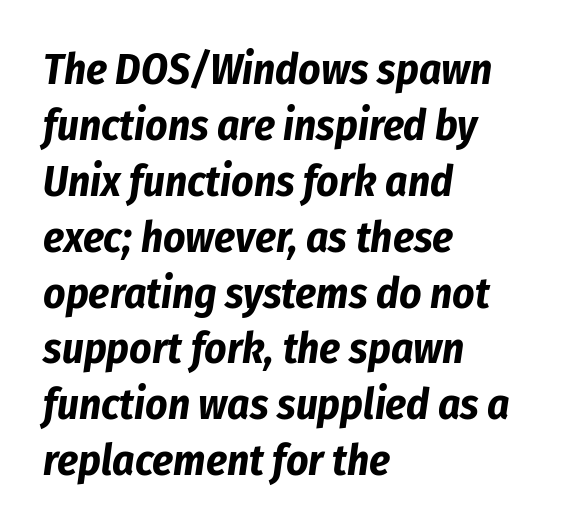
{"italic": "yes", "lean": "right", "slant_degrees": 8, "bold": "yes", "weight": "bold", "width": "condensed", "stroke_contrast": "low", "x_height": "medium", "monospaced": "no", "underline": "no", "align": "left", "line_spacing": "normal", "line_spacing_ratio": 1.3, "letter_spacing": "normal", "letter_spacing_em": 0.0, "glyph_px": 43}
